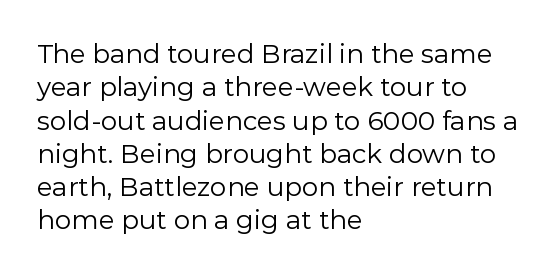
Compared with typical paragraphs, the rows here are spaced about the same. The letters stand straight up with perfectly vertical stems. Short and long lines alike share a common starting point at left. Is the stroke heavy? The answer is a plain regular-or-lighter. In terms of letterspacing, this is plain default setting. Just letters on the line, the space beneath them empty.
